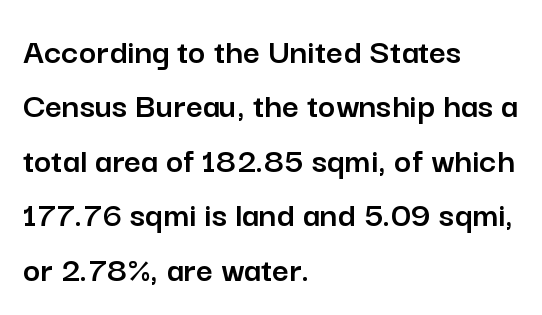
{"serif": "no", "italic": "no", "width": "normal", "stroke_contrast": "low", "x_height": "medium", "monospaced": "no", "underline": "no", "align": "left", "line_spacing": "normal", "line_spacing_ratio": 1.47, "letter_spacing": "normal", "letter_spacing_em": 0.0, "glyph_px": 37}
